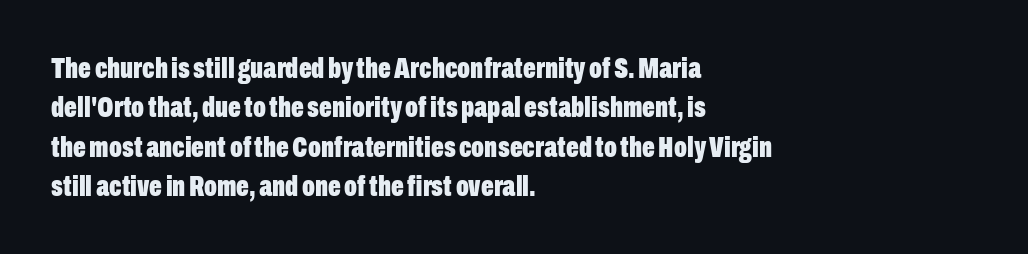
Unlike italic type, these characters show no tilt at all. These lines stack with their left ends in a neat column. Spacing between characters is what you'd get straight out of the box. Looks like regular typesetting: each glyph gets only the width it needs.
